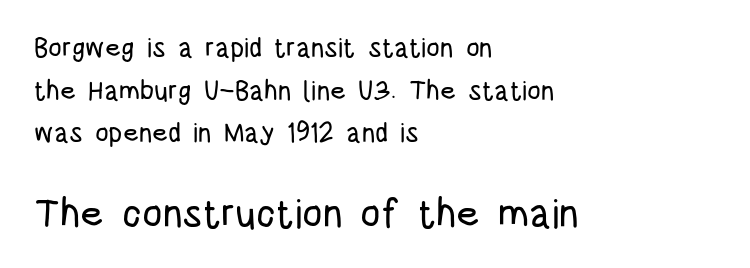
The image shows 40 px condensed sans-serif type, upright; set left-aligned, normal line spacing (1.58x), normal letter spacing, not underlined; the second (bottom) block is 1.48x larger; low stroke contrast and a large x-height.
